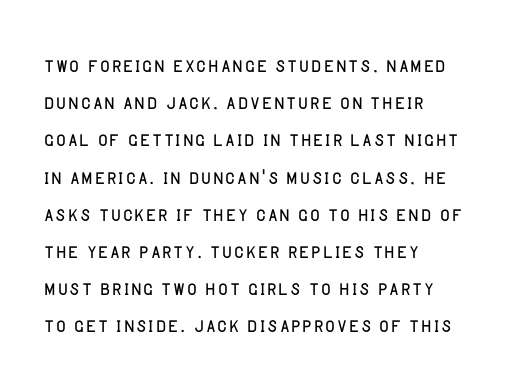
Q: Is the text bold? A: No.
Q: Is the text italic (slanted)? A: No, it is upright.
Q: Is the text underlined? A: No.
Q: How is the paragraph aligned? A: Left-aligned.
Q: Is the spacing between letters normal or unusually wide? A: Normal.
Q: Is the spacing between lines tight, normal or loose? A: Normal.
